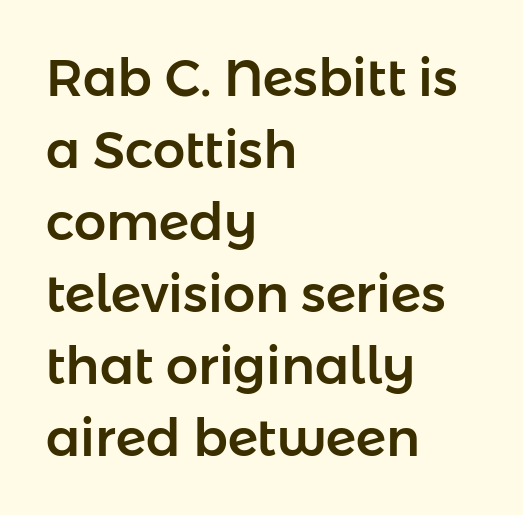
The rendering uses natural spacing where letterforms have individual widths. The face used here is a sans, in the tradition of grotesques and geometrics. The letters stand straight up with perfectly vertical stems. The line texture is even and compact thanks to regular tracking. In terms of leading, this rendering sits right in the middle.
